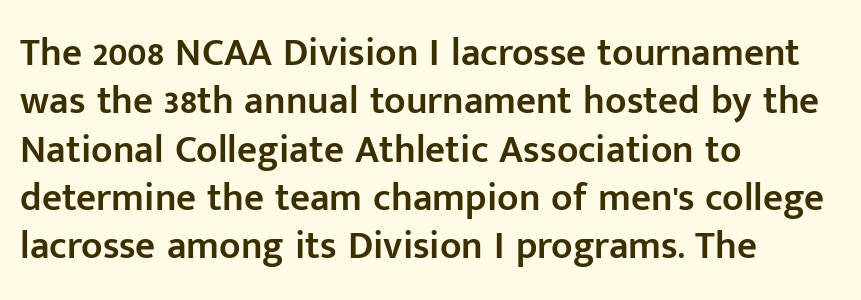
{"serif": "no", "italic": "no", "bold": "semi", "weight": "semibold", "width": "normal", "stroke_contrast": "low", "x_height": "medium", "monospaced": "no", "underline": "no", "align": "left", "line_spacing_ratio": 1.24, "letter_spacing": "normal", "letter_spacing_em": 0.0, "glyph_px": 39}
